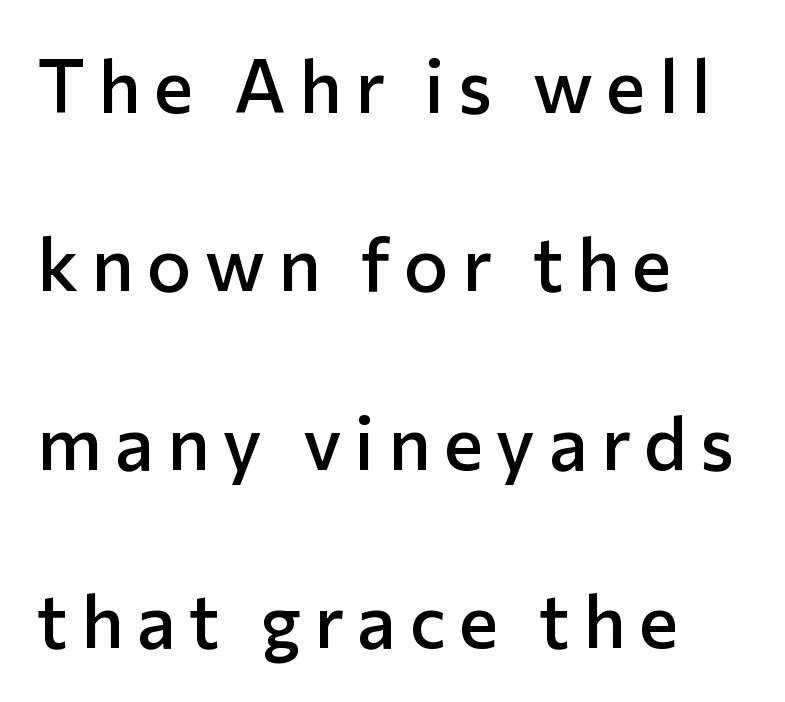
Bare-footed words on every line. Looks like regular typesetting: each glyph gets only the width it needs. The font's upright variant was chosen for this text. How would I describe the line gaps? Wide and relaxed. A bit beefed up — I'd call it semibold rather than bold. Is this a sans? Yes — the strokes have no serifs.
